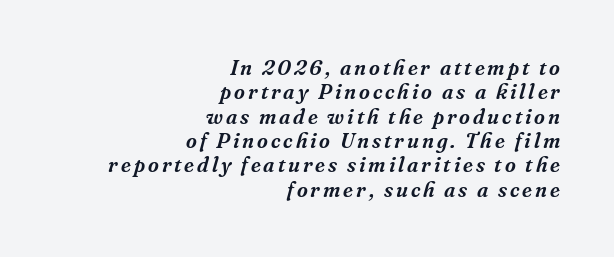
Q: Is the text italic (slanted)? A: Yes, it leans right by about 16 degrees.
Q: Is the text underlined? A: No.
Q: How is the paragraph aligned? A: Right-aligned.
